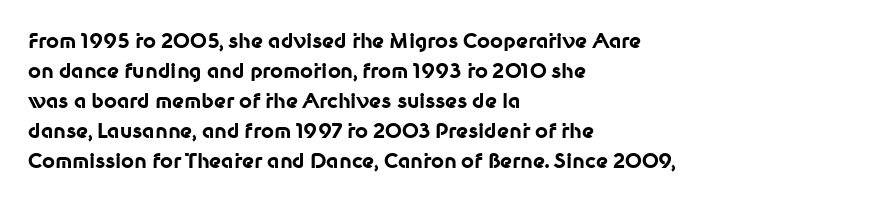
Alignment: flush left. Tall strokes in this sample are plumb rather than angled. Successive baselines arrive at the customary interval. The rendering uses a bold face; every stroke is thick and dark. The specimen omits any rule beneath the text block's lines. Short note: letters normally spaced.
